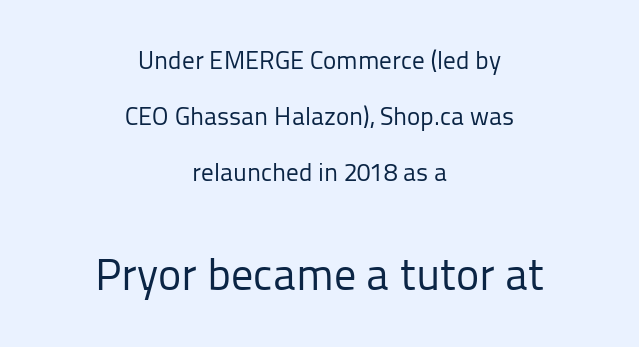
{"serif": "no", "italic": "no", "bold": "no", "weight": "regular", "width": "normal", "stroke_contrast": "low", "x_height": "medium", "monospaced": "no", "underline": "no", "align": "center", "line_spacing": "loose", "line_spacing_ratio": 2.24, "letter_spacing": "normal", "letter_spacing_em": 0.0, "larger_block": "second", "size_ratio": 1.76, "glyph_px": 44}
